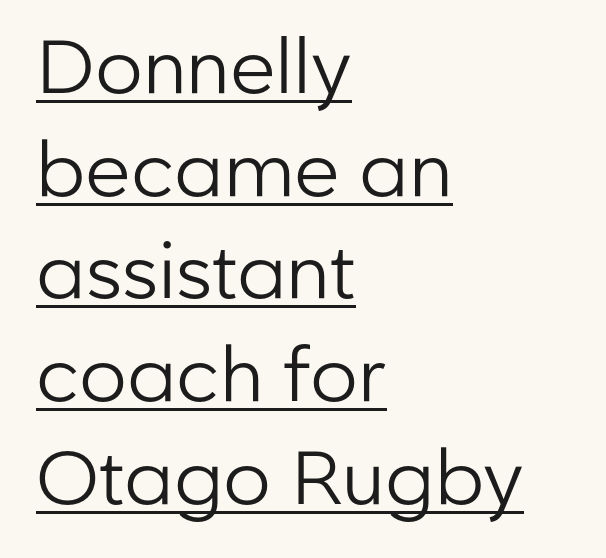
Short note: letters normally spaced. The paragraph shown leans on its left margin. The passage shown is typeset with a sans-serif family. The letters advance in unequal steps, a hallmark of proportional type. Stems and bowls with no extra thickness — not bold.
